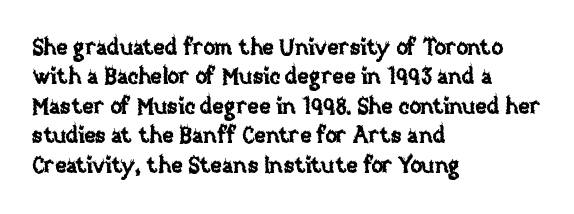
Q: Is the text italic (slanted)? A: No, it is upright.
Q: Is the text underlined? A: No.
Q: How is the paragraph aligned? A: Left-aligned.
Q: Is the spacing between letters normal or unusually wide? A: Normal.
Q: Is the spacing between lines tight, normal or loose? A: Normal.
